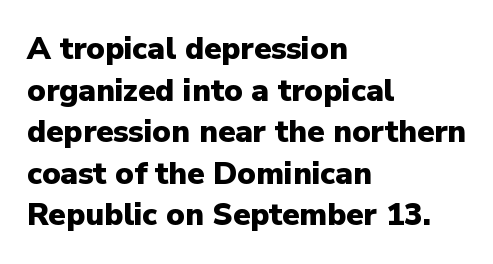
The face used here is a sans, in the tradition of grotesques and geometrics. Note the varied advance widths — an 'i' is clearly narrower than an 'm'. The tracking reads as untouched default to a designer's eye. Leading: standard. Typeset ragged right — the left edge is the straight one.
